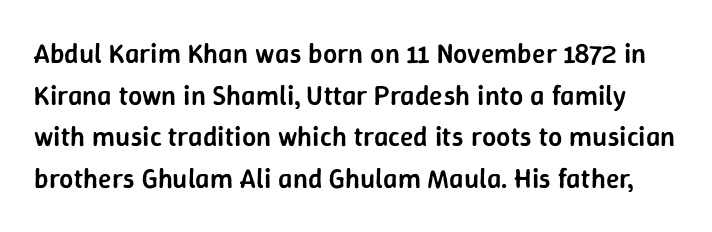
Letters rest on an invisible, unmarked baseline. Letter spacing: default. Spacing verdict: proportional, widths tailored to each character. Check where the strokes stop: nothing finishes them off — pure sans.
